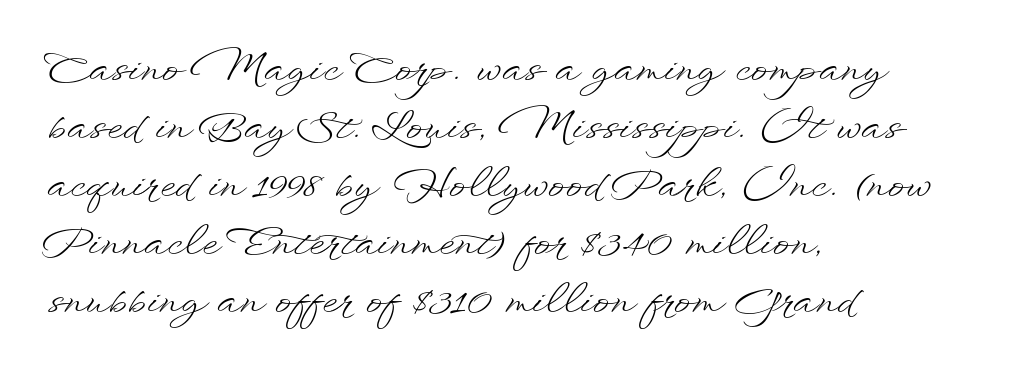
Compared with a typical body face, this is equally light or lighter still. Proportional: the letters do not fall into vertical columns. Nothing unusual about the tracking: characters are spaced as the font intends.
